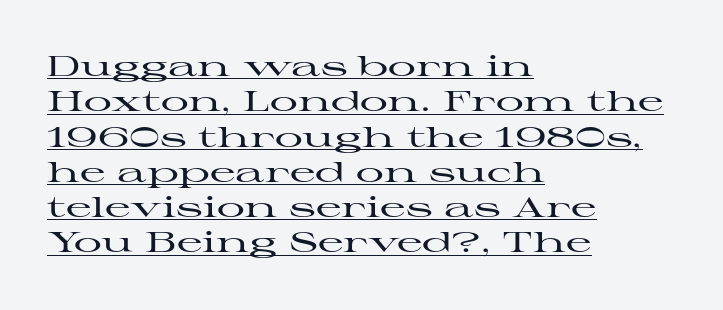
{"serif": "yes", "italic": "no", "width": "wide", "stroke_contrast": "high", "x_height": "medium", "monospaced": "no", "underline": "yes", "align": "left", "line_spacing": "normal", "line_spacing_ratio": 1.26, "letter_spacing": "normal", "letter_spacing_em": 0.0, "glyph_px": 28}
